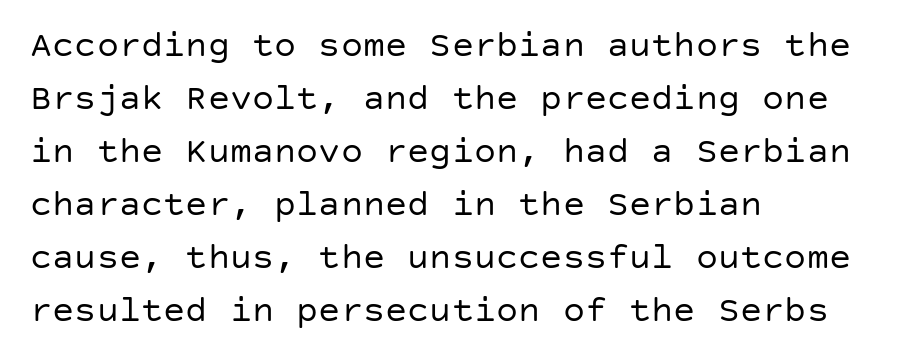
The gaps between neighbouring characters are ordinary and unremarkable. This is roman type, the default non-slanted kind. This sample is left-justified, so line endings fall wherever the words run out. The foot of each line stays bare and open.
